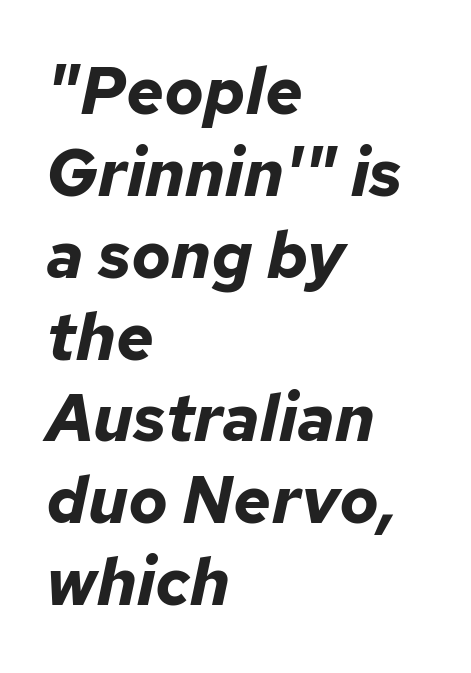
{"italic": "yes", "lean": "right", "slant_degrees": 12, "bold": "yes", "weight": "bold", "width": "normal", "stroke_contrast": "low", "x_height": "medium", "monospaced": "no", "underline": "no", "align": "left", "line_spacing_ratio": 1.24, "letter_spacing": "normal", "letter_spacing_em": 0.0, "glyph_px": 66}
